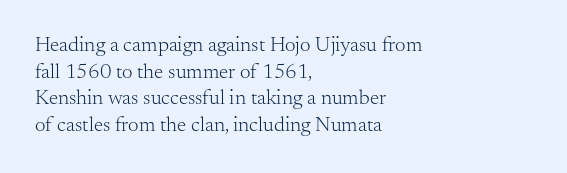
Summary of weight: not heavy and not bold. The vertical gap from one line to the next is medium. The type is set solid horizontally, with unmodified tracking. No italicization has been applied; the sample stays upright. The paragraph shown leans on its left margin. The gap between lines stays unmarked.
